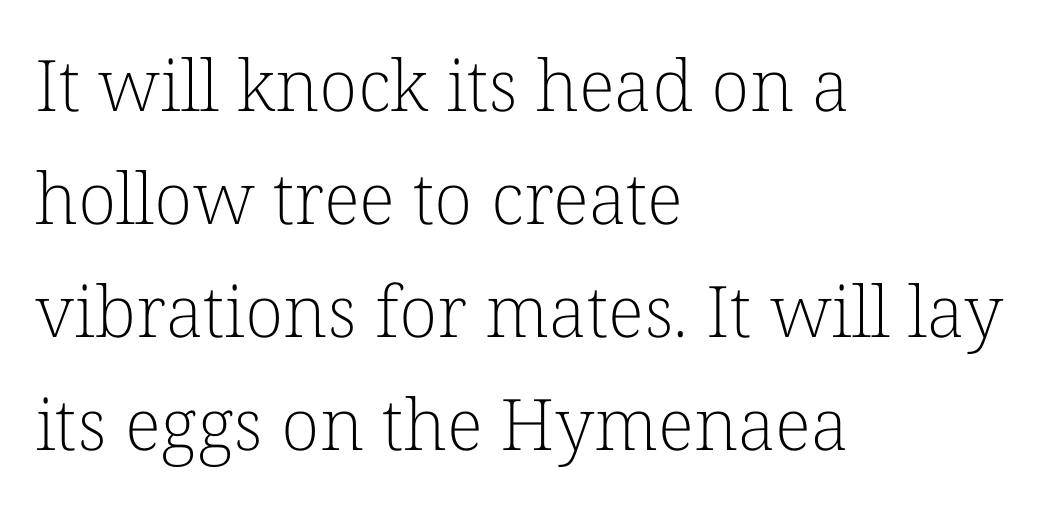
Q: Is the text bold? A: No.
Q: Is the text italic (slanted)? A: No, it is upright.
Q: Is the typeface a serif or a sans-serif typeface? A: Serif.
Q: Is the text underlined? A: No.
Q: How is the paragraph aligned? A: Left-aligned.
Q: Is the spacing between letters normal or unusually wide? A: Normal.
Q: Is the spacing between lines tight, normal or loose? A: Normal.
Q: Width (condensed, normal, or wide)? A: Normal.
Q: Stroke contrast? A: Low.
Q: x-height? A: Medium.
Q: Monospaced? A: No.
